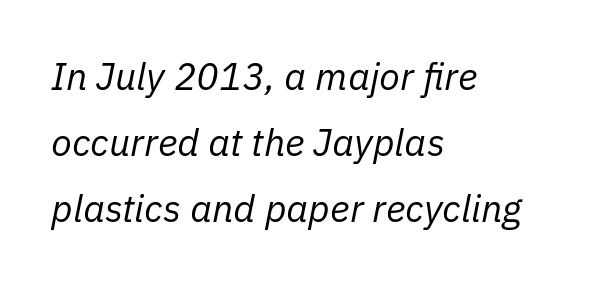
Q: Is the text bold? A: No.
Q: Is the text italic (slanted)? A: Yes, it leans right by about 11 degrees.
Q: Is the text underlined? A: No.
Q: How is the paragraph aligned? A: Left-aligned.
Q: Is the spacing between letters normal or unusually wide? A: Normal.
Q: Width (condensed, normal, or wide)? A: Normal.
Q: Stroke contrast? A: Low.
Q: x-height? A: Medium.
Q: Monospaced? A: No.
